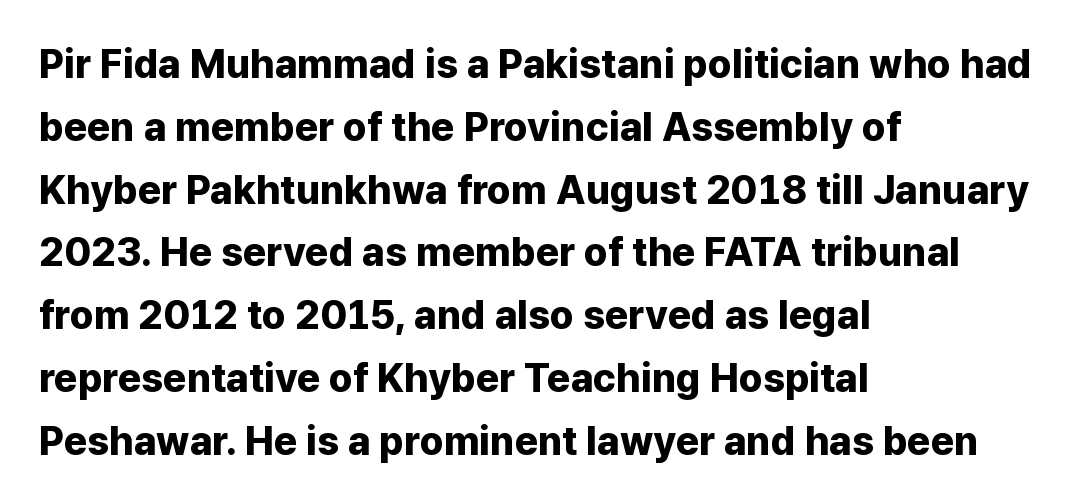
Q: Is the text bold? A: Yes.
Q: Is the text italic (slanted)? A: No, it is upright.
Q: Is the typeface a serif or a sans-serif typeface? A: Sans-serif.
Q: Is the text underlined? A: No.
Q: How is the paragraph aligned? A: Left-aligned.
Q: Is the spacing between letters normal or unusually wide? A: Normal.
Q: Is the spacing between lines tight, normal or loose? A: Normal.
Q: Width (condensed, normal, or wide)? A: Normal.
Q: Stroke contrast? A: Low.
Q: x-height? A: Medium.
Q: Monospaced? A: No.
